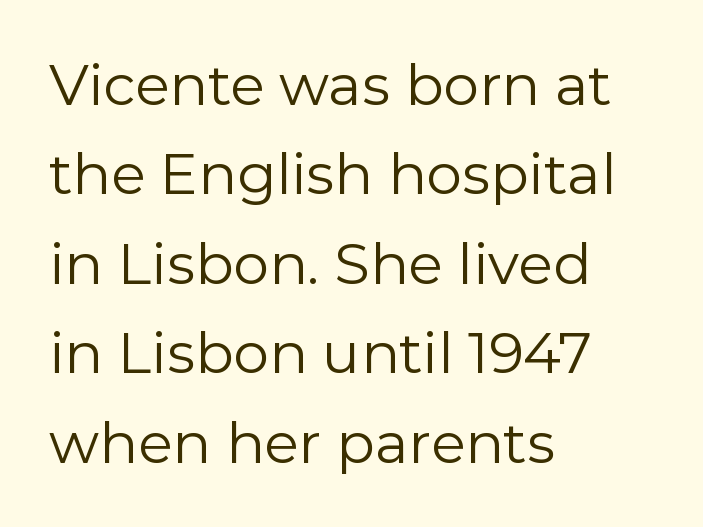
{"serif": "no", "italic": "no", "bold": "no", "weight": "regular", "width": "normal", "stroke_contrast": "low", "x_height": "medium", "monospaced": "no", "underline": "no", "align": "left", "line_spacing": "normal", "line_spacing_ratio": 1.57, "letter_spacing": "normal", "letter_spacing_em": 0.0, "glyph_px": 57}
